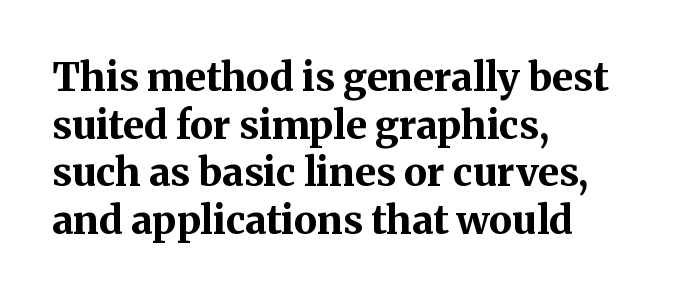
{"serif": "yes", "italic": "no", "bold": "yes", "weight": "bold", "width": "normal", "stroke_contrast": "medium", "x_height": "medium", "monospaced": "no", "underline": "no", "align": "left", "line_spacing_ratio": 1.22, "letter_spacing": "normal", "letter_spacing_em": 0.0, "glyph_px": 39}
